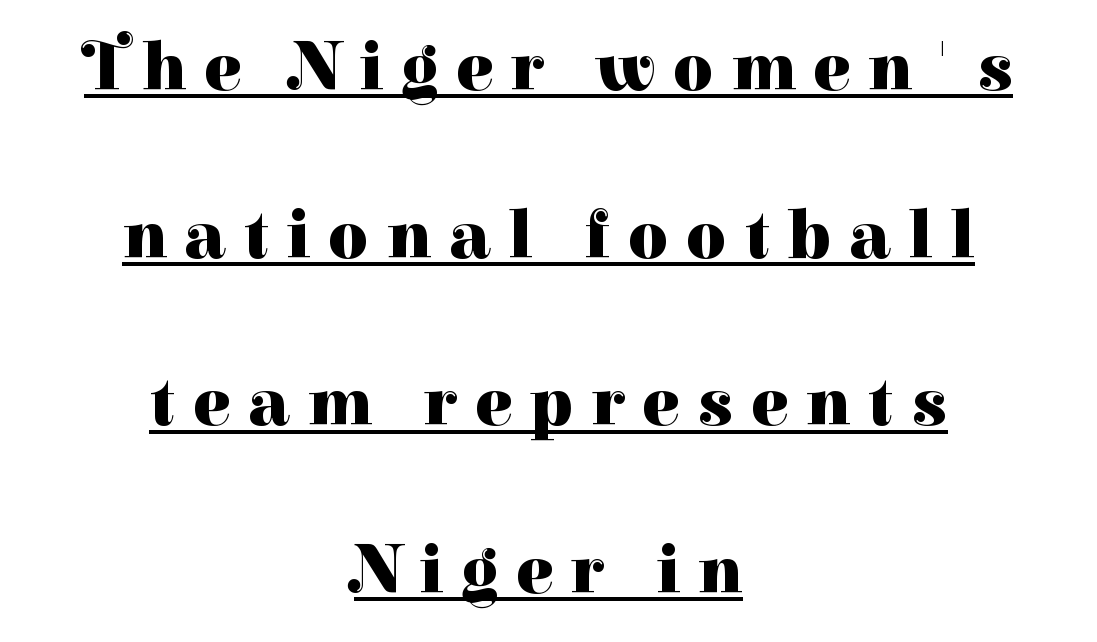
{"serif": "yes", "italic": "no", "bold": "yes", "weight": "heavy", "width": "normal", "stroke_contrast": "high", "x_height": "medium", "monospaced": "no", "underline": "yes", "align": "center", "line_spacing": "loose", "line_spacing_ratio": 2.43, "letter_spacing": "wide", "letter_spacing_em": 0.26, "glyph_px": 69}
